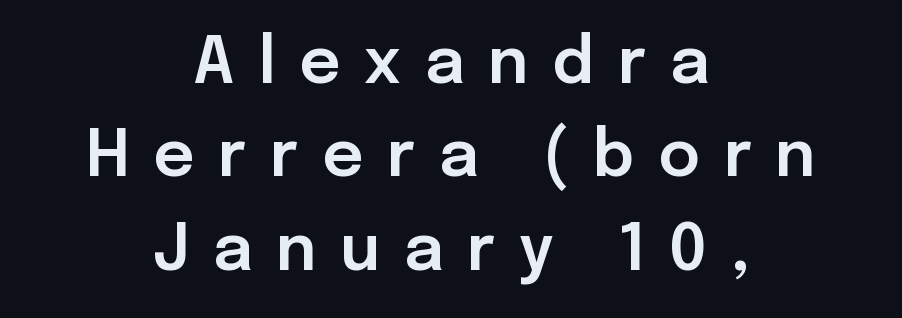
{"serif": "no", "italic": "no", "width": "normal", "stroke_contrast": "low", "x_height": "medium", "monospaced": "no", "underline": "no", "align": "center", "line_spacing": "normal", "line_spacing_ratio": 1.46, "letter_spacing": "wide", "letter_spacing_em": 0.37, "glyph_px": 64}
